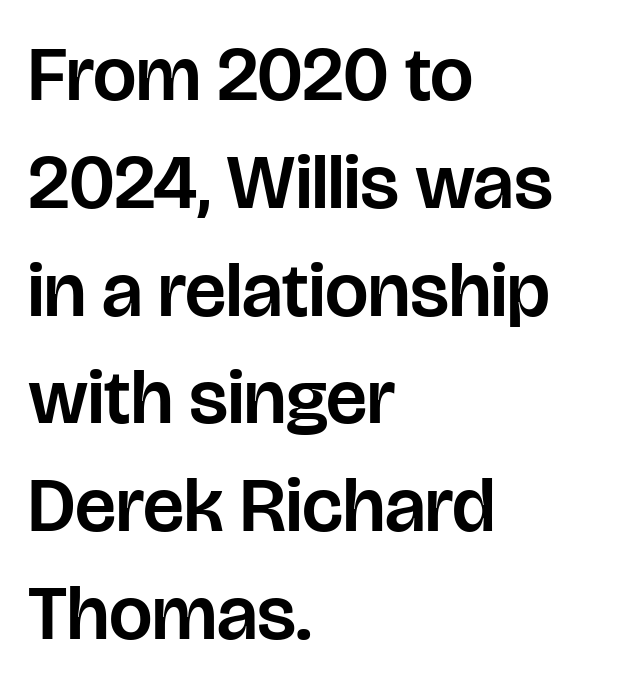
The image shows 77 px sans-serif type, upright; set left-aligned, normal line spacing (1.4x), normal letter spacing, not underlined; low stroke contrast and a large x-height.
